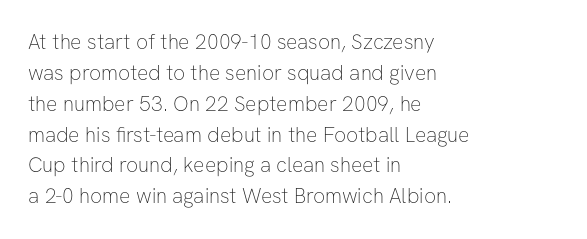
The image shows 21 px text type, upright; set left-aligned, normal line spacing (1.47x), normal letter spacing, not underlined.
